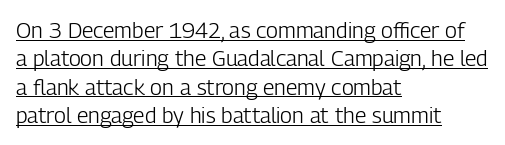
The text block is weighted toward the left margin, trailing off unevenly rightward. Characters follow at the spacing the type designer built in. Heaviness? Minimal to ordinary, like unemphasized prose. The string is rendered with underlining switched on. The axis of the letterforms is exactly vertical. The block of text has a typical density, with ordinary space between rows.
